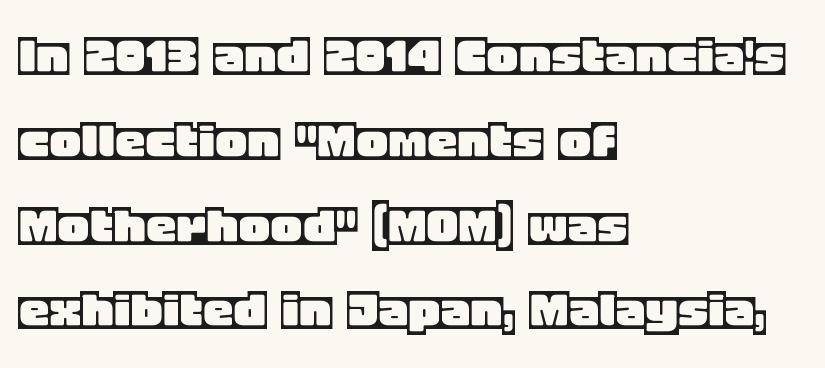
The image shows 61 px text type, upright; set left-aligned, normal line spacing (1.39x), normal letter spacing, not underlined; a large x-height.
